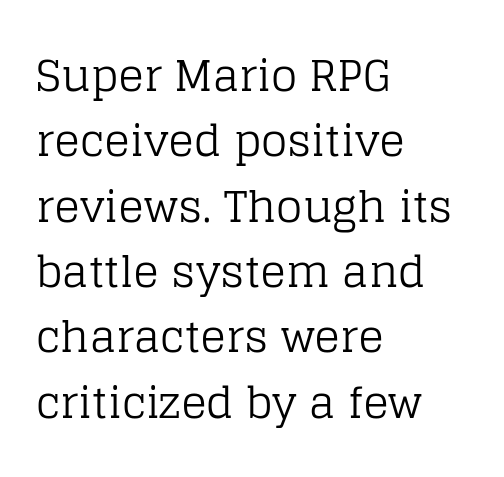
Q: Is the text bold? A: No.
Q: Is the text italic (slanted)? A: No, it is upright.
Q: Is the typeface a serif or a sans-serif typeface? A: Serif.
Q: Is the text underlined? A: No.
Q: How is the paragraph aligned? A: Left-aligned.
Q: Is the spacing between letters normal or unusually wide? A: Normal.
Q: Is the spacing between lines tight, normal or loose? A: Normal.
Q: Width (condensed, normal, or wide)? A: Normal.
Q: Stroke contrast? A: Low.
Q: x-height? A: Large.
Q: Monospaced? A: No.
